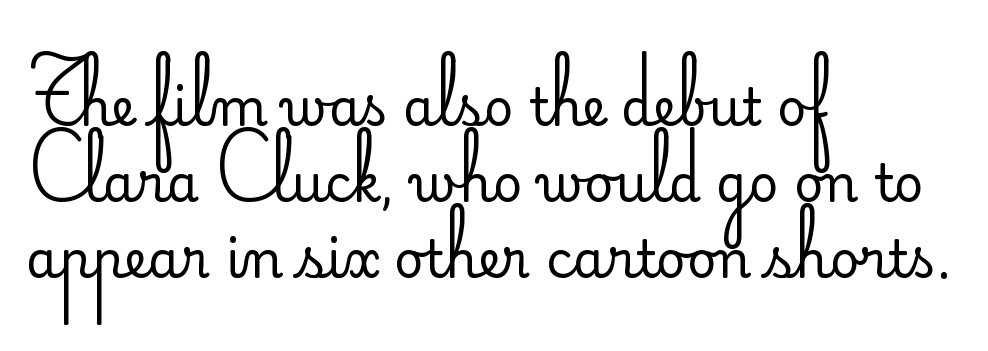
The image shows 51 px regular-weight sans-serif type, upright; set left-aligned, normal line spacing (1.49x), normal letter spacing, not underlined; low stroke contrast and a small x-height.
